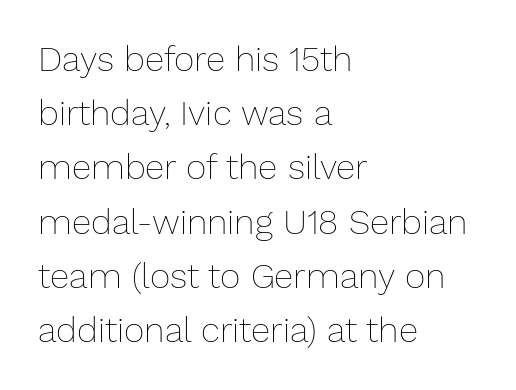
{"italic": "no", "bold": "no", "weight": "thin", "width": "normal", "stroke_contrast": "low", "x_height": "medium", "monospaced": "no", "underline": "no", "align": "left", "line_spacing": "normal", "line_spacing_ratio": 1.55, "letter_spacing": "normal", "letter_spacing_em": 0.0, "glyph_px": 35}
